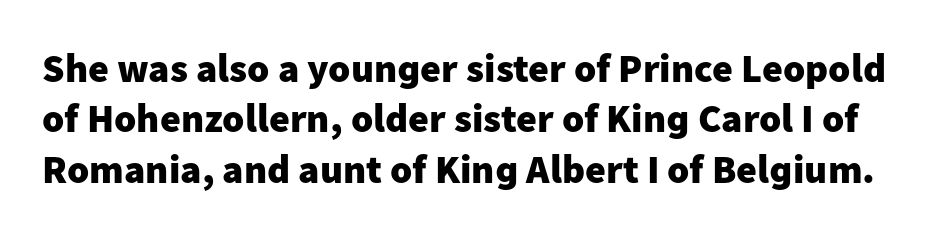
Notice how descenders clear the ascenders below comfortably — that's standard leading. When letters stand straight like this, we call the style roman or upright. Letters rest on an invisible, unmarked baseline. Think of a printed novel: that variable character pitch is what you see here. Does extra space separate the letters? No, they use regular spacing.
